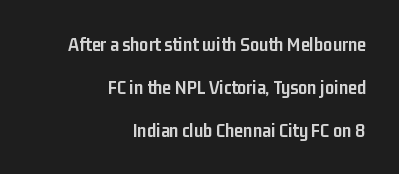
Q: Is the text bold? A: Yes.
Q: Is the text italic (slanted)? A: No, it is upright.
Q: Is the text underlined? A: No.
Q: How is the paragraph aligned? A: Right-aligned.
Q: Is the spacing between letters normal or unusually wide? A: Normal.
Q: Is the spacing between lines tight, normal or loose? A: Loose.
